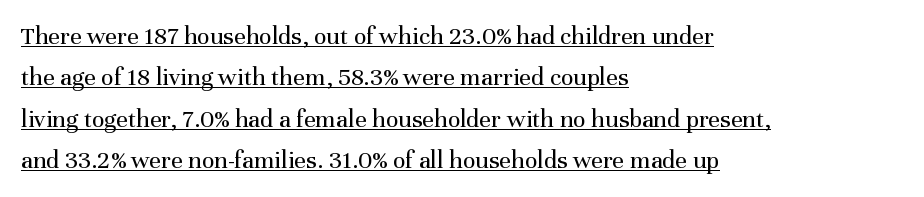
Observe the ordinary spacing: letters are neighbours, not strangers. Caption: multi-line text, flush left, ragged right. The leading is moderate, giving the passage an even texture. Upright lettering throughout. Underline: present.
